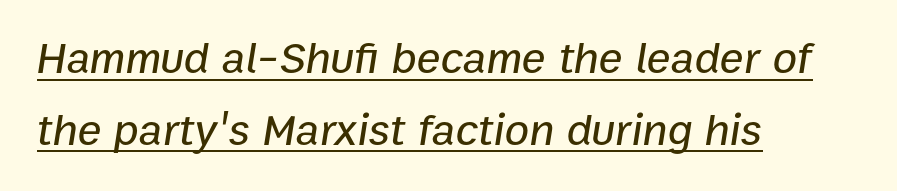
The image shows 45 px text type, italic (leaning right); set left-aligned, normal line spacing (1.59x), normal letter spacing, underlined; low stroke contrast and a medium x-height.
